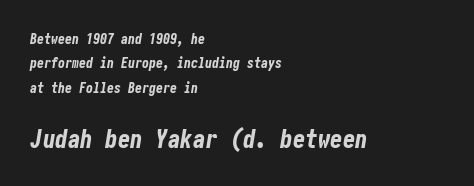
The image shows 25 px bold type, italic (leaning right); set left-aligned, line spacing 1.75x, normal letter spacing, not underlined; the second (bottom) block is 1.79x larger.
